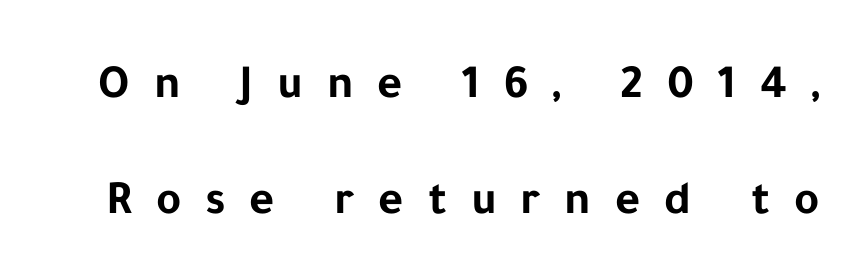
Proportional: the letters do not fall into vertical columns. These lines have a slow, spaced-out rhythm from letter to letter. Summary of vertical rhythm: relaxed, with wide interline spacing. Unlike a traditional serif, this face leaves its strokes unadorned. The words here are not underlined. Notice how thick the strokes are: this is what a full bold looks like.
